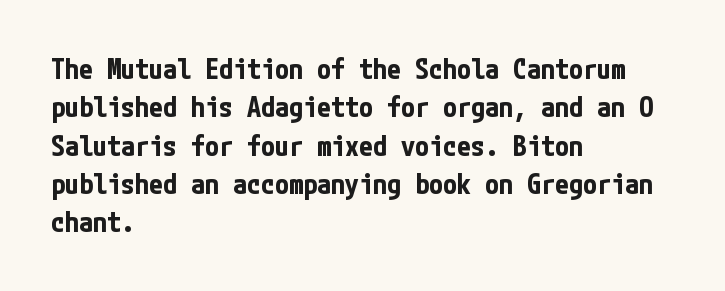
Q: Is the text bold? A: Yes.
Q: Is the text italic (slanted)? A: No, it is upright.
Q: Is the typeface a serif or a sans-serif typeface? A: Sans-serif.
Q: Is the text underlined? A: No.
Q: How is the paragraph aligned? A: Left-aligned.
Q: Is the spacing between letters normal or unusually wide? A: Normal.
Q: Is the spacing between lines tight, normal or loose? A: Normal.
Q: Width (condensed, normal, or wide)? A: Condensed.
Q: Stroke contrast? A: Low.
Q: x-height? A: Medium.
